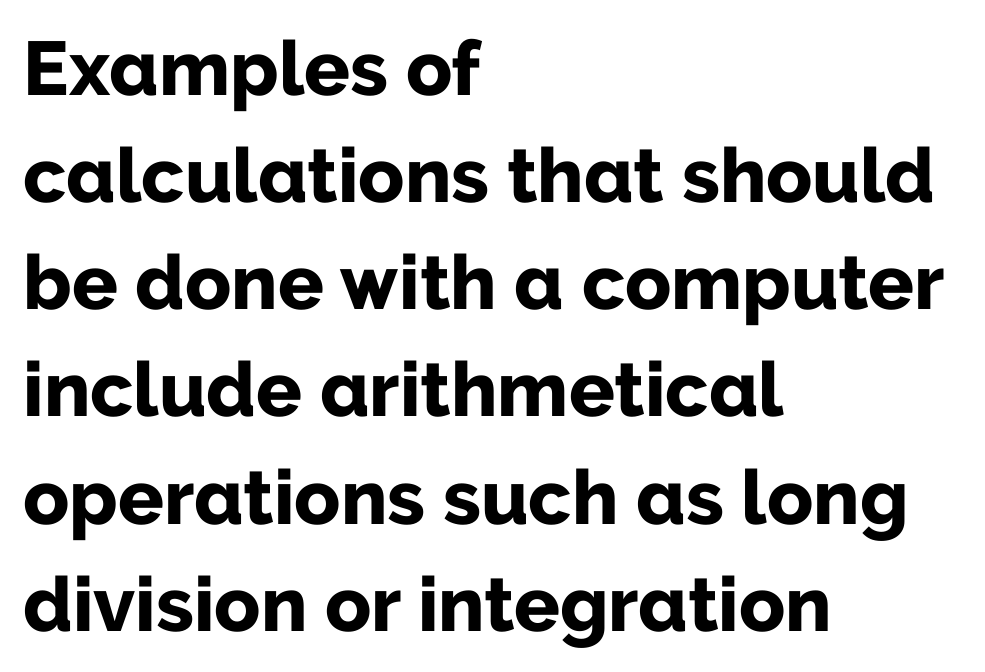
Q: Is the text bold? A: Yes.
Q: Is the text italic (slanted)? A: No, it is upright.
Q: Is the typeface a serif or a sans-serif typeface? A: Sans-serif.
Q: Is the text underlined? A: No.
Q: How is the paragraph aligned? A: Left-aligned.
Q: Is the spacing between letters normal or unusually wide? A: Normal.
Q: Is the spacing between lines tight, normal or loose? A: Normal.
Q: Width (condensed, normal, or wide)? A: Normal.
Q: Stroke contrast? A: Low.
Q: x-height? A: Medium.
Q: Monospaced? A: No.
